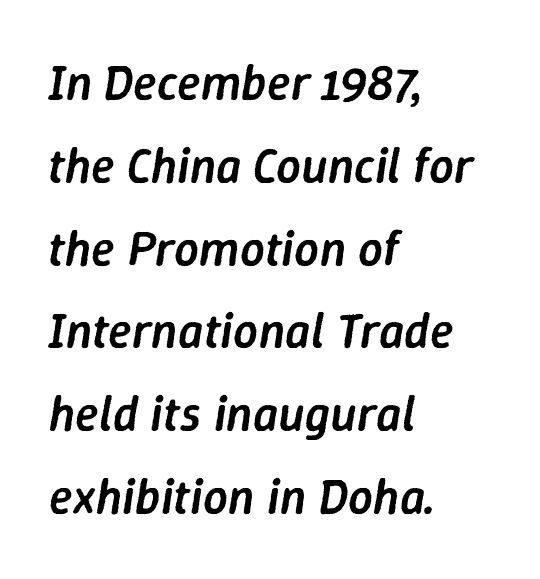
The image shows 49 px semibold type, italic (leaning right); set left-aligned, normal line spacing (1.69x), normal letter spacing, not underlined; low stroke contrast and a medium x-height.
